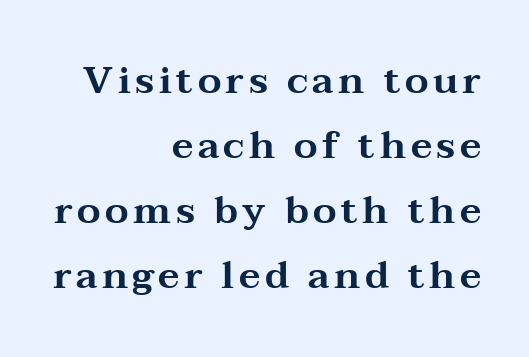
{"serif": "yes", "italic": "no", "width": "wide", "stroke_contrast": "medium", "x_height": "medium", "monospaced": "no", "underline": "no", "align": "right", "line_spacing_ratio": 1.71, "glyph_px": 38}
